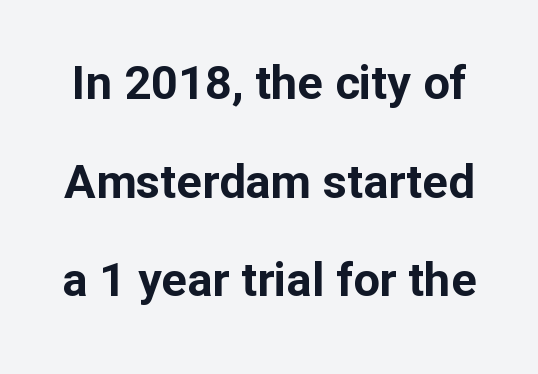
Q: Is the text bold? A: Yes.
Q: Is the text italic (slanted)? A: No, it is upright.
Q: Is the typeface a serif or a sans-serif typeface? A: Sans-serif.
Q: Is the text underlined? A: No.
Q: Is the spacing between letters normal or unusually wide? A: Normal.
Q: Is the spacing between lines tight, normal or loose? A: Loose.
Q: Width (condensed, normal, or wide)? A: Normal.
Q: Stroke contrast? A: Low.
Q: x-height? A: Medium.
Q: Monospaced? A: No.
